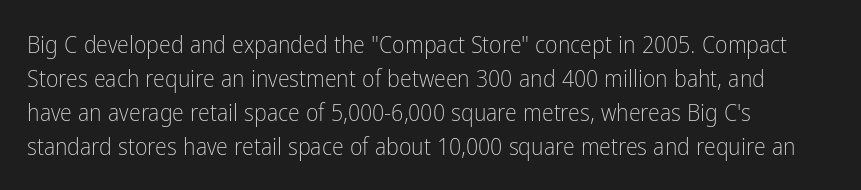
{"italic": "no", "bold": "no", "underline": "no", "align": "left", "line_spacing": "normal", "line_spacing_ratio": 1.41, "letter_spacing": "normal", "letter_spacing_em": 0.0, "glyph_px": 24}
